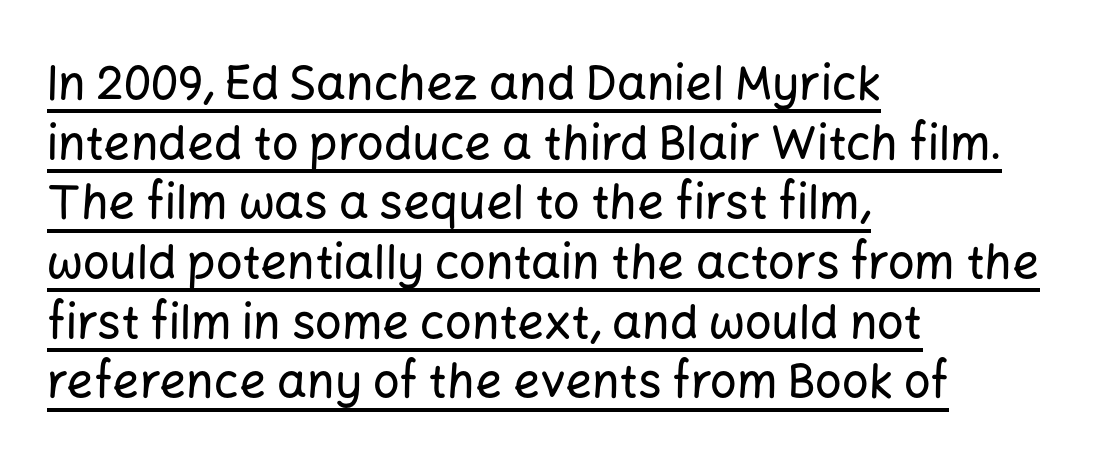
The image shows 47 px sans-serif type, upright; set left-aligned, normal line spacing (1.27x), normal letter spacing, underlined; low stroke contrast and a medium x-height.
